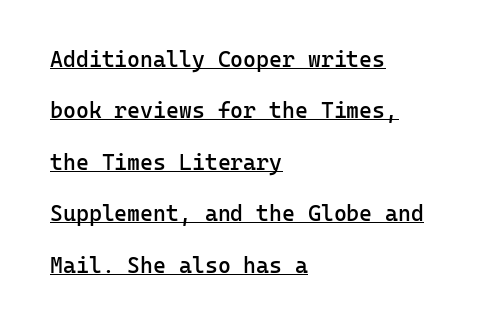
Q: Is the text bold? A: Semi-bold.
Q: Is the text italic (slanted)? A: No, it is upright.
Q: Is the text underlined? A: Yes.
Q: How is the paragraph aligned? A: Left-aligned.
Q: Is the spacing between letters normal or unusually wide? A: Normal.
Q: Is the spacing between lines tight, normal or loose? A: Loose.
